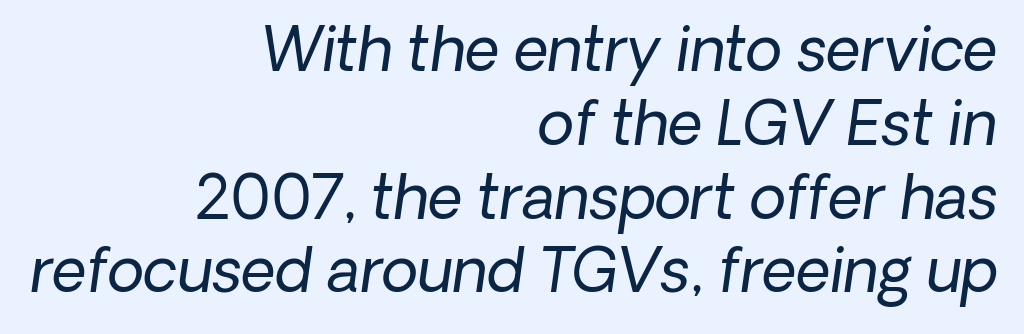
{"serif": "no", "bold": "no", "weight": "regular", "width": "normal", "stroke_contrast": "low", "x_height": "medium", "monospaced": "no", "underline": "no", "align": "right", "line_spacing_ratio": 1.23, "letter_spacing": "normal", "letter_spacing_em": 0.0, "glyph_px": 60}
